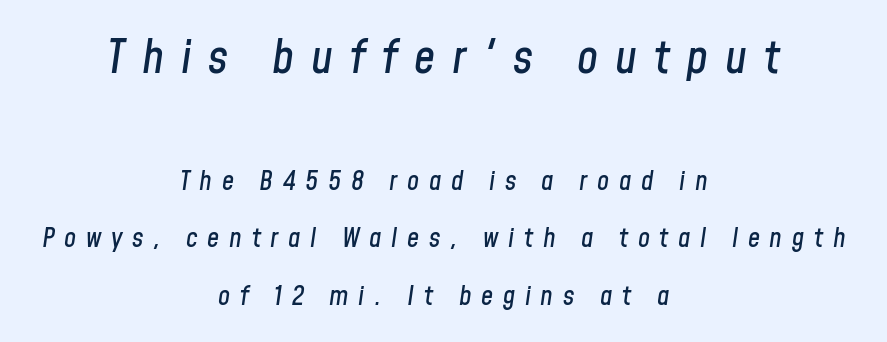
Q: Is the text italic (slanted)? A: Yes, it leans right by about 8 degrees.
Q: Is the text underlined? A: No.
Q: How is the paragraph aligned? A: Centered.
Q: Is the spacing between letters normal or unusually wide? A: Unusually wide.
Q: Is the spacing between lines tight, normal or loose? A: Loose.
Q: Which block of text is set in a larger size, the first (top) or the second (bottom)? A: The first (top) one.
Q: Width (condensed, normal, or wide)? A: Condensed.
Q: Stroke contrast? A: Low.
Q: x-height? A: Medium.
Q: Monospaced? A: No.
